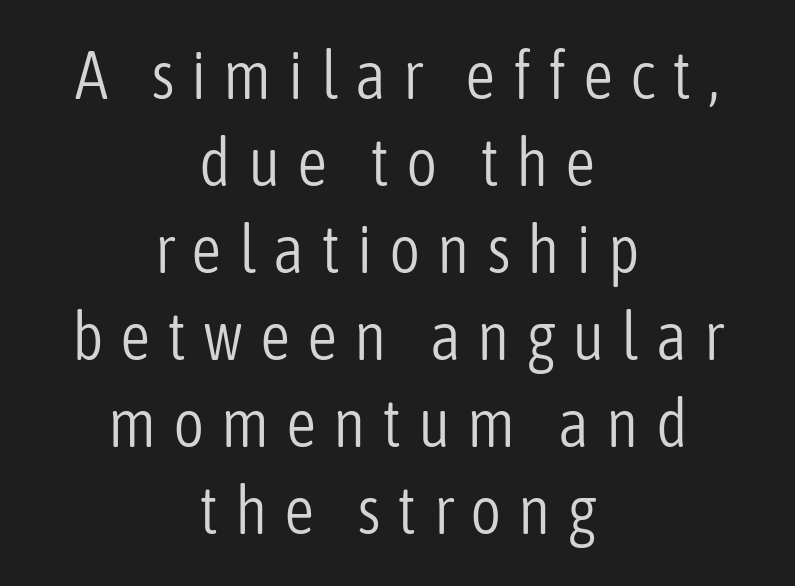
{"serif": "no", "italic": "no", "bold": "no", "weight": "light", "width": "condensed", "stroke_contrast": "low", "x_height": "medium", "monospaced": "no", "underline": "no", "align": "center", "line_spacing": "normal", "line_spacing_ratio": 1.3, "letter_spacing": "wide", "letter_spacing_em": 0.25, "glyph_px": 67}
